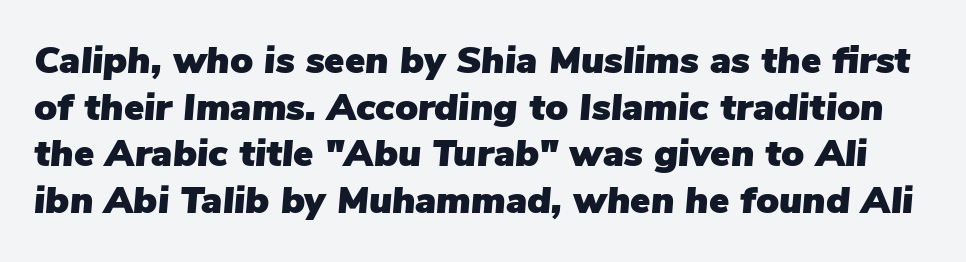
Q: Is the text italic (slanted)? A: Yes, it leans right by about 5 degrees.
Q: Is the text underlined? A: No.
Q: Is the spacing between letters normal or unusually wide? A: Normal.
Q: Width (condensed, normal, or wide)? A: Normal.
Q: Stroke contrast? A: Low.
Q: x-height? A: Medium.
Q: Monospaced? A: No.
